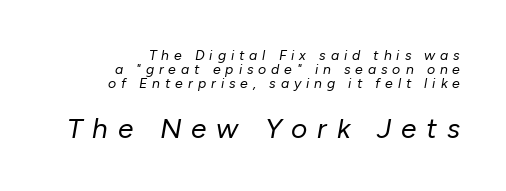
The image shows 28 px regular-weight type, italic (leaning right); set right-aligned, tight line spacing (1.01x), unusually wide letter spacing (+0.35 em), not underlined; the second (bottom) block is 2.0x larger; low stroke contrast and a medium x-height.
